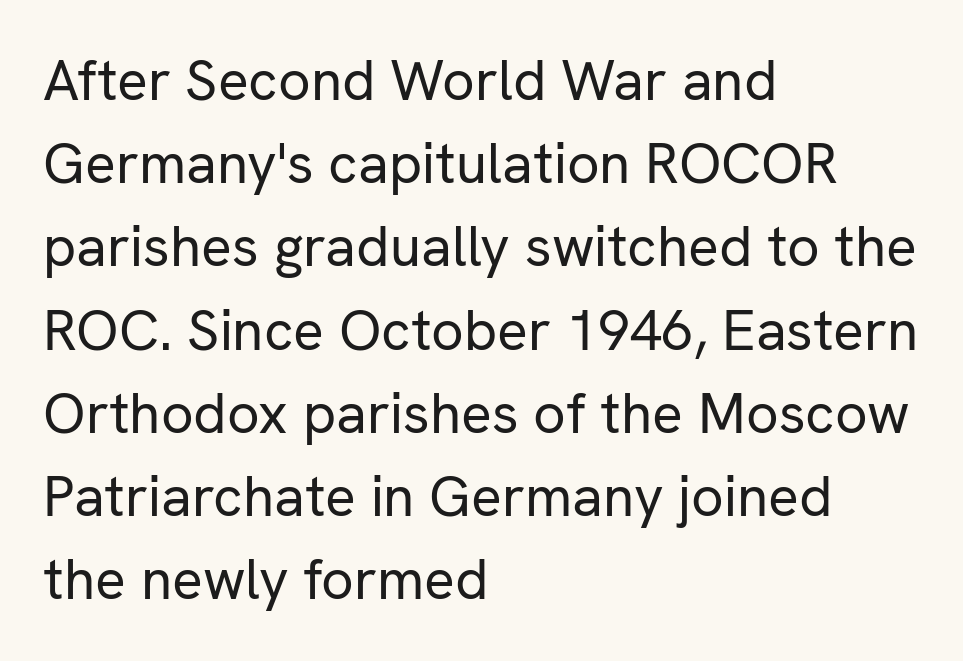
The image shows 57 px regular-weight sans-serif type, upright; set left-aligned, normal line spacing (1.46x), normal letter spacing, not underlined; low stroke contrast and a medium x-height.
